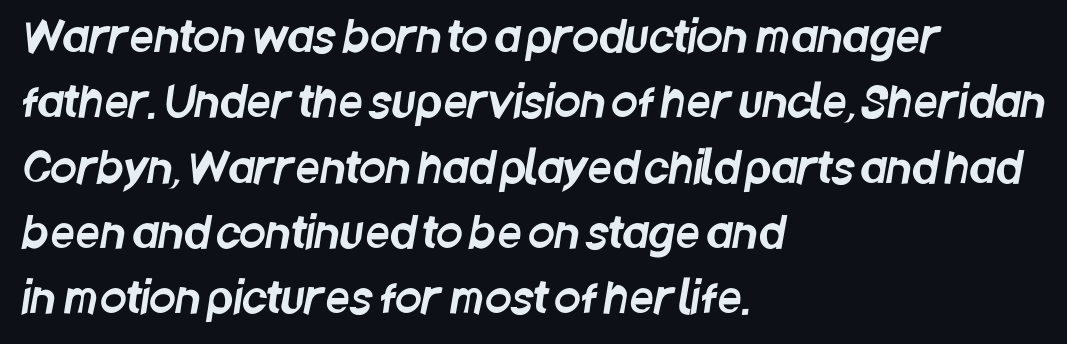
{"serif": "no", "width": "condensed", "stroke_contrast": "low", "x_height": "large", "monospaced": "no", "underline": "no", "align": "left", "line_spacing": "normal", "line_spacing_ratio": 1.52, "letter_spacing": "normal", "letter_spacing_em": 0.0, "glyph_px": 43}
